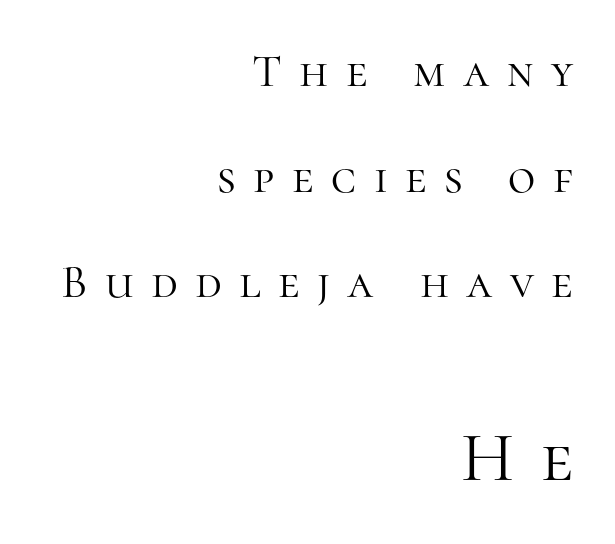
Someone cranked the tracking dial way up on this one. Words float on clear page, feet unadorned. Here the designer chose a conventional face with non-uniform glyph widths. You could fit nearly another row in the gap between these rows. Notice how the passage keeps a crisp vertical edge on the right only.
